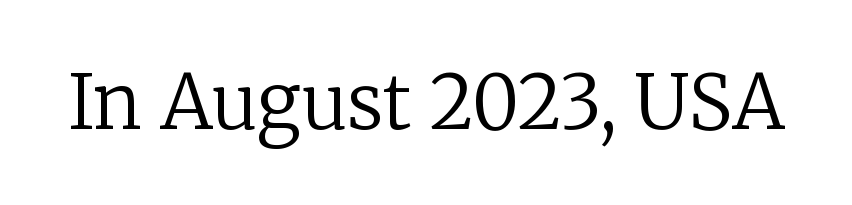
Does the lettering tilt? It doesn't — this is upright. Think standard paragraph weight, or any step lighter than that. Note the varied advance widths — an 'i' is clearly narrower than an 'm'. Quick note: underline off.
